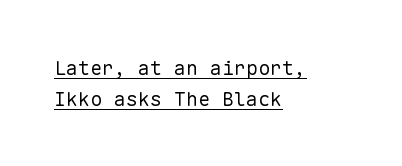
The image shows 20 px text type, upright; set left-aligned, normal line spacing (1.54x), normal letter spacing, underlined.
